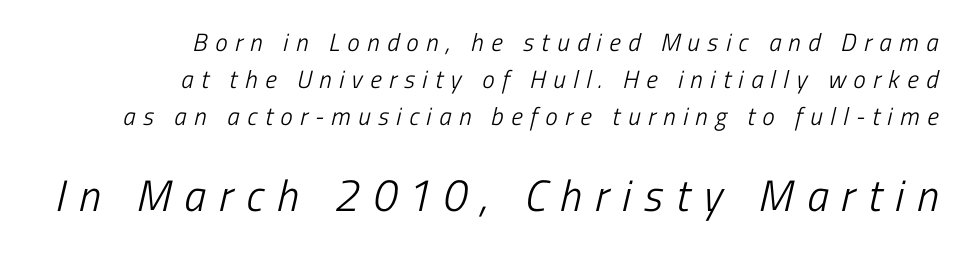
{"serif": "no", "bold": "no", "weight": "light", "width": "condensed", "stroke_contrast": "low", "x_height": "medium", "monospaced": "no", "underline": "no", "align": "right", "line_spacing": "normal", "line_spacing_ratio": 1.48, "letter_spacing": "wide", "letter_spacing_em": 0.3, "larger_block": "second", "size_ratio": 1.76, "glyph_px": 44}
